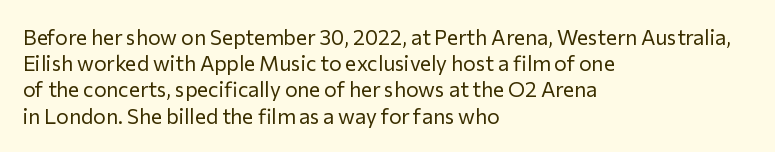
The image shows 21 px text type, upright; set left-aligned, normal line spacing (1.25x), normal letter spacing, not underlined.
